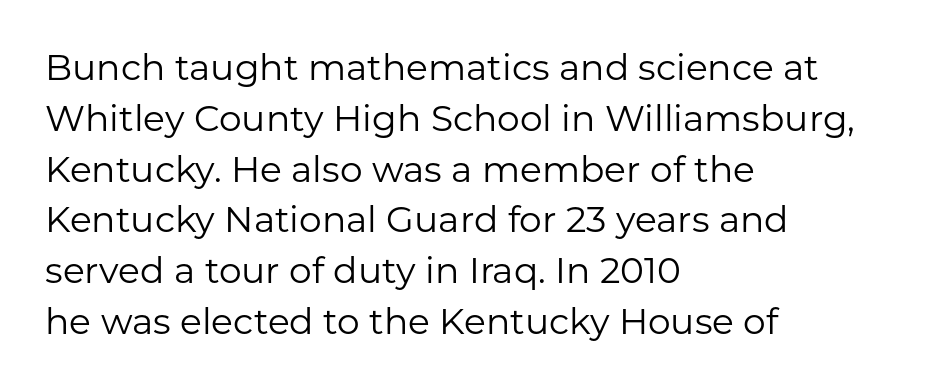
{"serif": "no", "italic": "no", "bold": "no", "weight": "regular", "width": "normal", "stroke_contrast": "low", "x_height": "medium", "monospaced": "no", "underline": "no", "align": "left", "line_spacing": "normal", "line_spacing_ratio": 1.41, "letter_spacing": "normal", "letter_spacing_em": 0.0, "glyph_px": 36}
